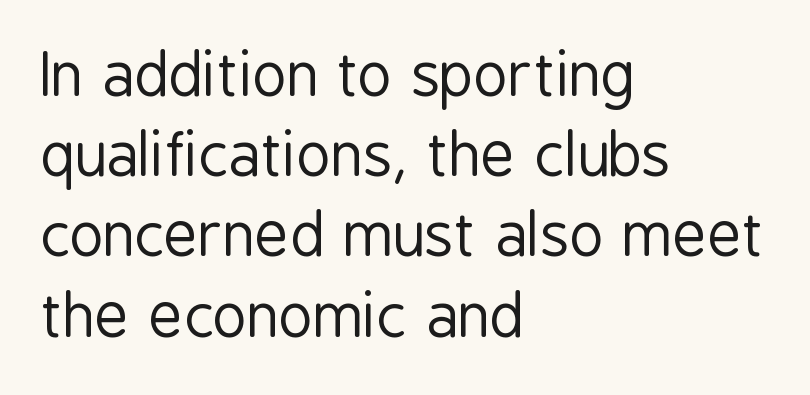
Q: Is the text bold? A: No.
Q: Is the text italic (slanted)? A: No, it is upright.
Q: Is the typeface a serif or a sans-serif typeface? A: Sans-serif.
Q: Is the text underlined? A: No.
Q: How is the paragraph aligned? A: Left-aligned.
Q: Is the spacing between letters normal or unusually wide? A: Normal.
Q: Is the spacing between lines tight, normal or loose? A: Normal.
Q: Width (condensed, normal, or wide)? A: Condensed.
Q: Stroke contrast? A: Low.
Q: x-height? A: Medium.
Q: Monospaced? A: No.
